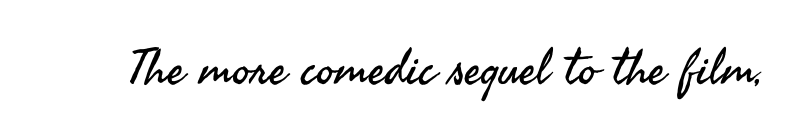
{"serif": "no", "bold": "no", "weight": "regular", "width": "normal", "stroke_contrast": "medium", "x_height": "small", "monospaced": "no", "underline": "no", "letter_spacing": "normal", "letter_spacing_em": 0.0, "glyph_px": 49}
